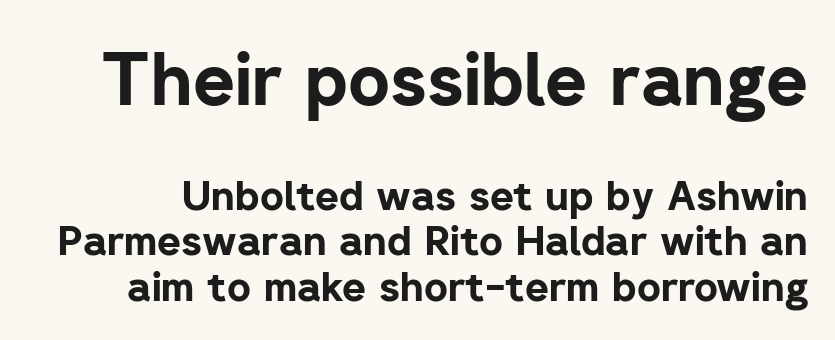
The face used here has the dense, thick strokes of a bold. The first block has been scaled up relative to the second. The designer went with a sans here, leaving each stem footless. Observe the ordinary spacing: letters are neighbours, not strangers. A bare baseline throughout the passage. Leading: reduced.
